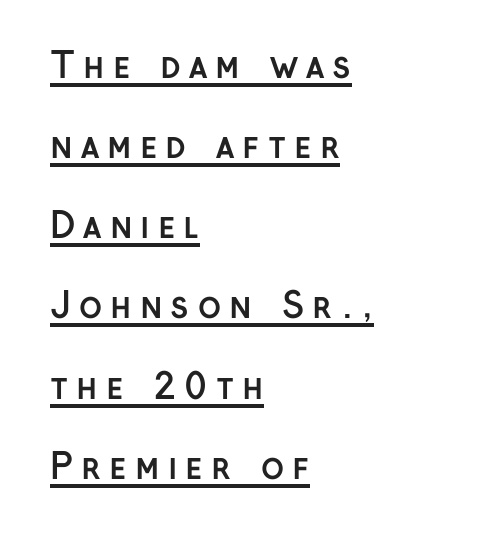
{"serif": "no", "italic": "no", "bold": "yes", "weight": "semibold", "width": "normal", "stroke_contrast": "low", "x_height": "medium", "monospaced": "no", "underline": "yes", "align": "left", "line_spacing": "loose", "line_spacing_ratio": 2.29, "letter_spacing": "wide", "letter_spacing_em": 0.23, "glyph_px": 35}
